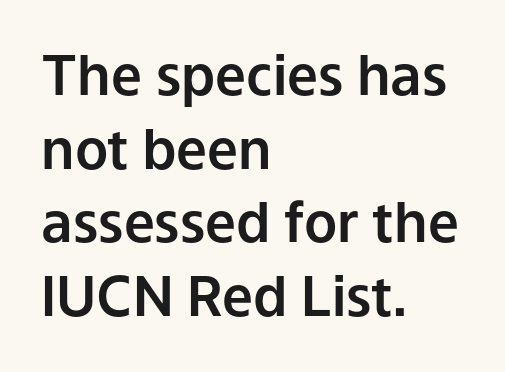
The image shows 55 px sans-serif type, upright; set left-aligned, normal line spacing (1.34x), normal letter spacing, not underlined; low stroke contrast and a medium x-height.
